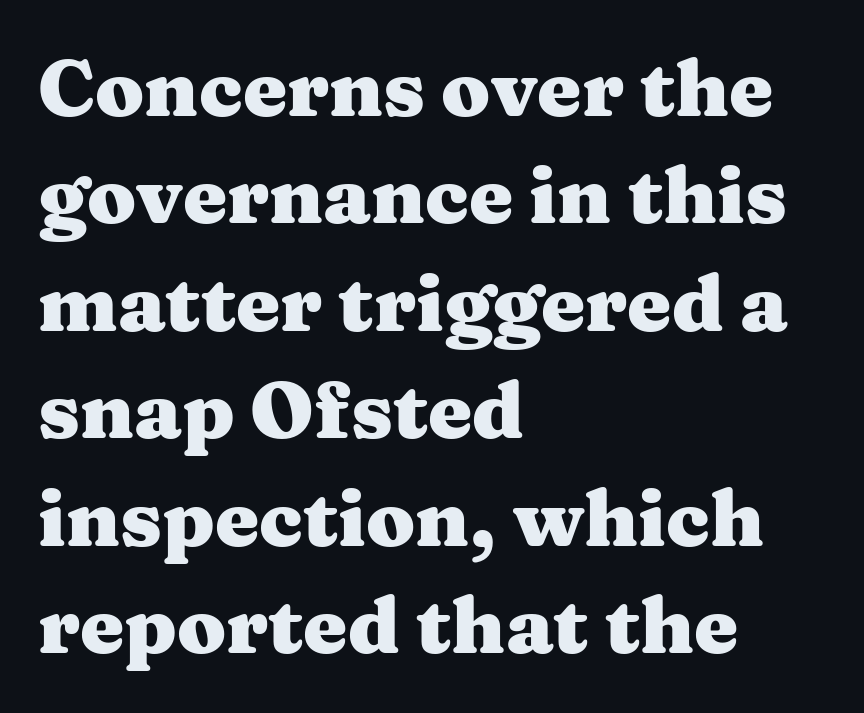
{"serif": "yes", "italic": "no", "bold": "yes", "weight": "heavy", "width": "wide", "stroke_contrast": "medium", "x_height": "medium", "monospaced": "no", "underline": "no", "align": "left", "line_spacing": "normal", "line_spacing_ratio": 1.36, "letter_spacing": "normal", "letter_spacing_em": 0.0, "glyph_px": 79}
